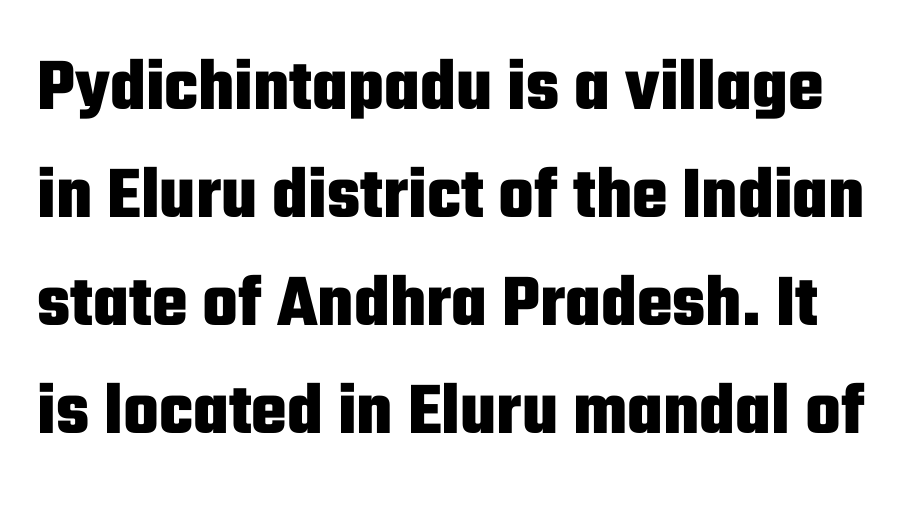
Q: Is the text bold? A: Yes.
Q: Is the text italic (slanted)? A: No, it is upright.
Q: Is the typeface a serif or a sans-serif typeface? A: Sans-serif.
Q: Is the text underlined? A: No.
Q: Is the spacing between letters normal or unusually wide? A: Normal.
Q: Is the spacing between lines tight, normal or loose? A: Normal.
Q: Width (condensed, normal, or wide)? A: Condensed.
Q: Stroke contrast? A: Low.
Q: x-height? A: Medium.
Q: Monospaced? A: No.
